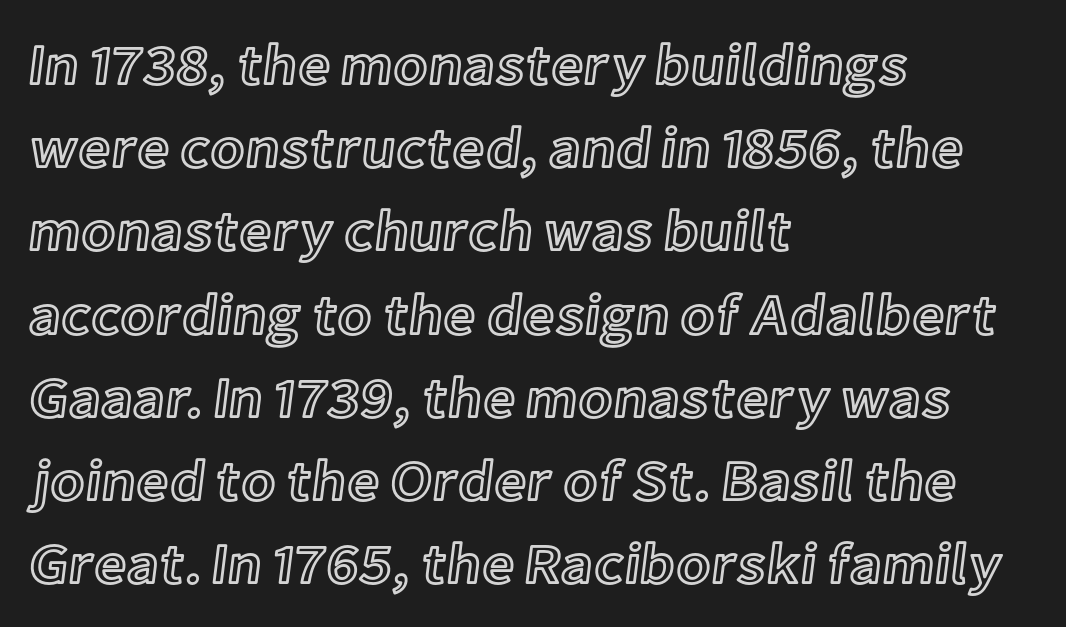
The image shows 57 px text type; set left-aligned, normal line spacing (1.46x), normal letter spacing, not underlined; a medium x-height.
